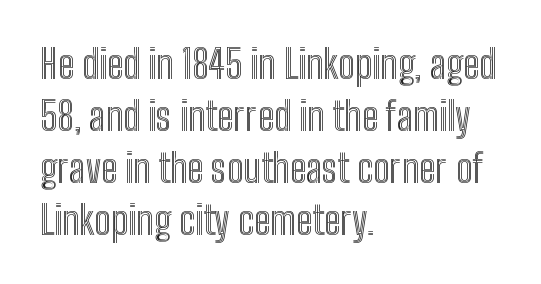
Q: Is the text italic (slanted)? A: No, it is upright.
Q: Is the text underlined? A: No.
Q: How is the paragraph aligned? A: Left-aligned.
Q: Is the spacing between letters normal or unusually wide? A: Normal.
Q: Is the spacing between lines tight, normal or loose? A: Normal.
Q: Width (condensed, normal, or wide)? A: Condensed.
Q: x-height? A: Medium.
Q: Monospaced? A: No.
